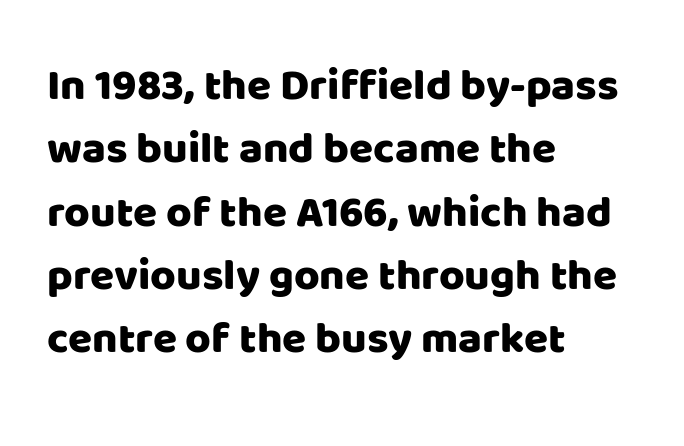
The image shows 44 px sans-serif type, upright; set left-aligned, normal line spacing (1.44x), normal letter spacing, not underlined; low stroke contrast and a large x-height.
